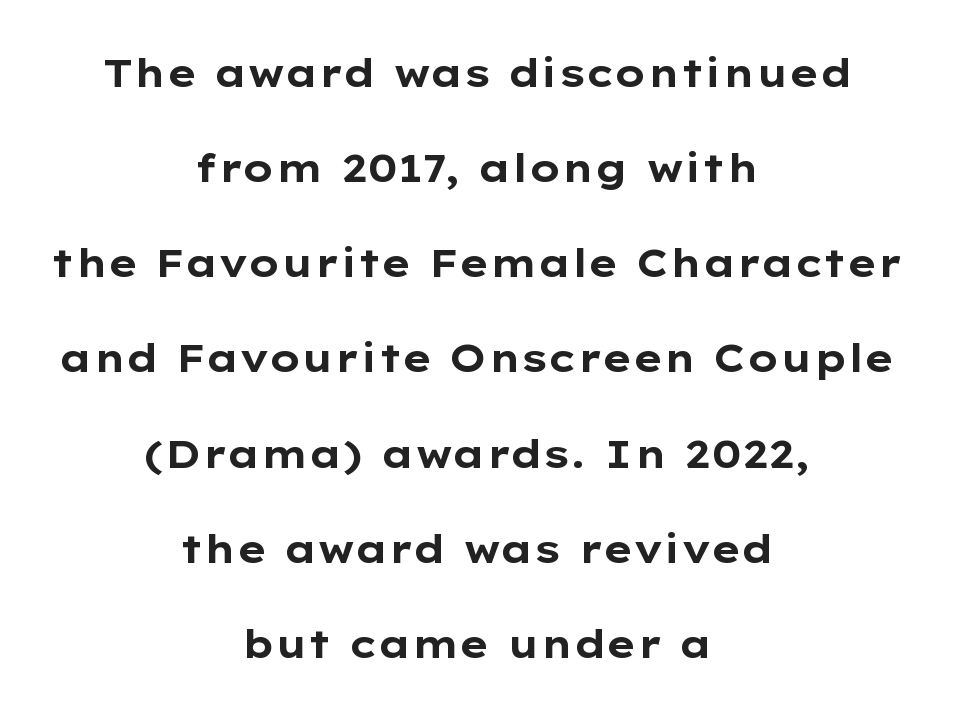
Widely set lines give the paragraph a tall, airy silhouette. These lines were composed using upright roman letters. The typeface chosen for these lines omits serifs. The tracking reads as untouched default to a designer's eye. The face used here is proportionally spaced, like ordinary book or web type.
